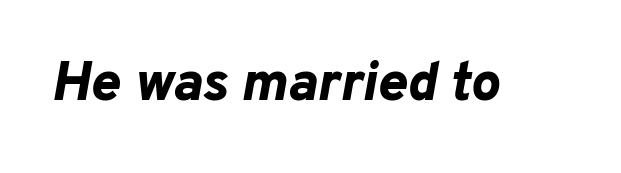
{"italic": "yes", "lean": "right", "slant_degrees": 10, "bold": "yes", "weight": "bold", "width": "normal", "stroke_contrast": "low", "x_height": "medium", "monospaced": "no", "underline": "no", "letter_spacing": "normal", "letter_spacing_em": 0.0, "glyph_px": 55}
